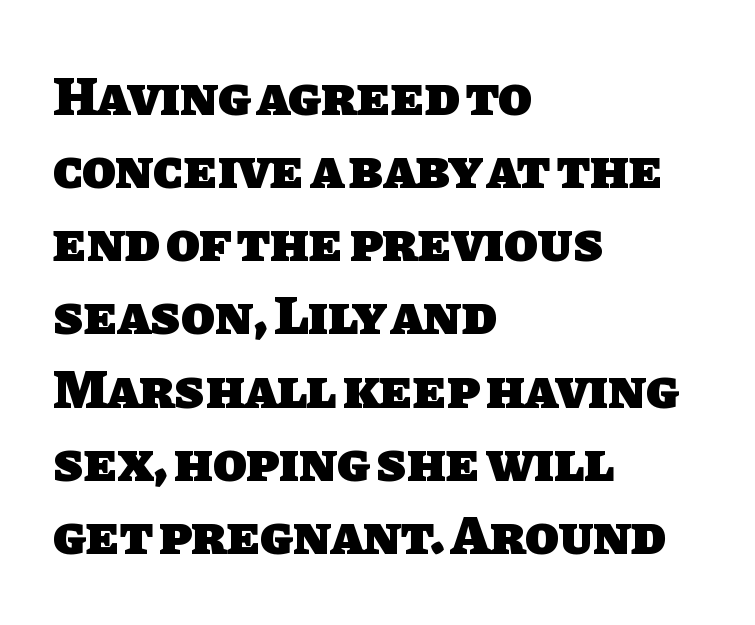
The face used here is a sans, in the tradition of grotesques and geometrics. The zone under the glyphs is completely vacant. The passage shown has conventional tracking throughout. In CSS terms this would be text-align: left.
